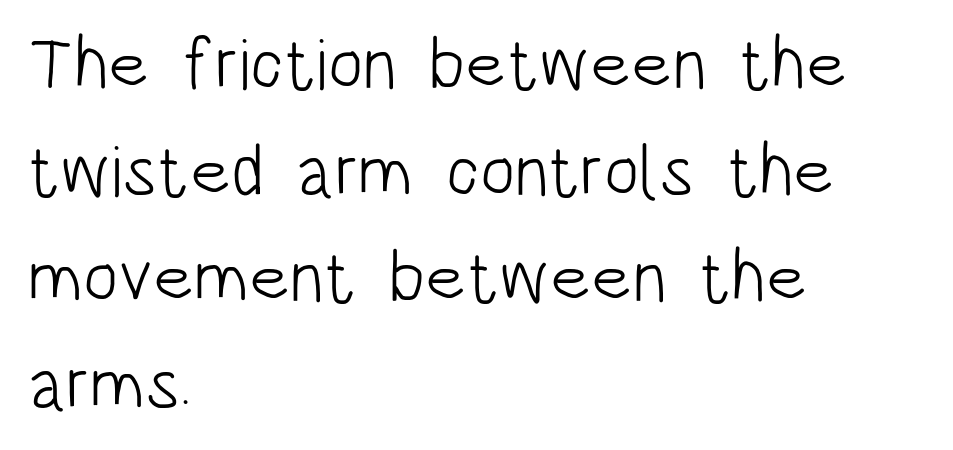
Q: Is the text bold? A: No.
Q: Is the text italic (slanted)? A: No, it is upright.
Q: Is the typeface a serif or a sans-serif typeface? A: Sans-serif.
Q: Is the text underlined? A: No.
Q: How is the paragraph aligned? A: Left-aligned.
Q: Is the spacing between letters normal or unusually wide? A: Normal.
Q: Is the spacing between lines tight, normal or loose? A: Normal.
Q: Width (condensed, normal, or wide)? A: Condensed.
Q: Stroke contrast? A: Low.
Q: x-height? A: Large.
Q: Monospaced? A: No.
